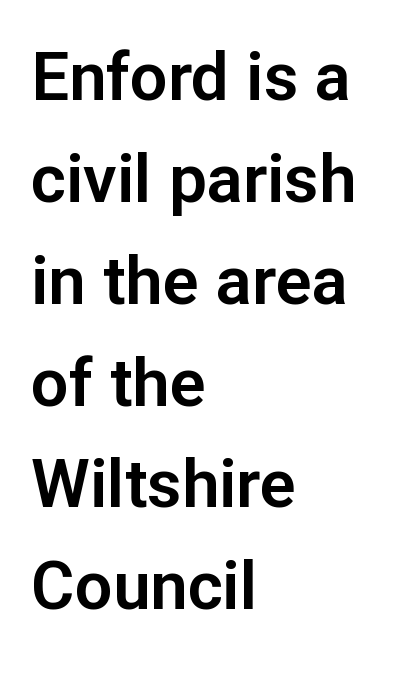
Q: Is the text italic (slanted)? A: No, it is upright.
Q: Is the typeface a serif or a sans-serif typeface? A: Sans-serif.
Q: Is the text underlined? A: No.
Q: How is the paragraph aligned? A: Left-aligned.
Q: Is the spacing between letters normal or unusually wide? A: Normal.
Q: Is the spacing between lines tight, normal or loose? A: Normal.
Q: Width (condensed, normal, or wide)? A: Normal.
Q: Stroke contrast? A: Low.
Q: x-height? A: Medium.
Q: Monospaced? A: No.
